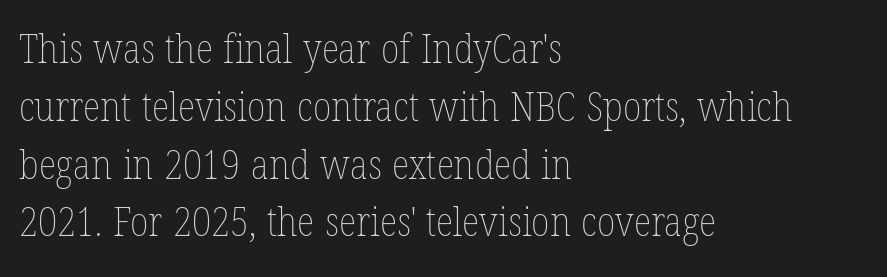
Q: Is the text bold? A: No.
Q: Is the text italic (slanted)? A: No, it is upright.
Q: Is the text underlined? A: No.
Q: How is the paragraph aligned? A: Left-aligned.
Q: Is the spacing between letters normal or unusually wide? A: Normal.
Q: Is the spacing between lines tight, normal or loose? A: Normal.
Q: Width (condensed, normal, or wide)? A: Condensed.
Q: Stroke contrast? A: Low.
Q: x-height? A: Medium.
Q: Monospaced? A: No.
